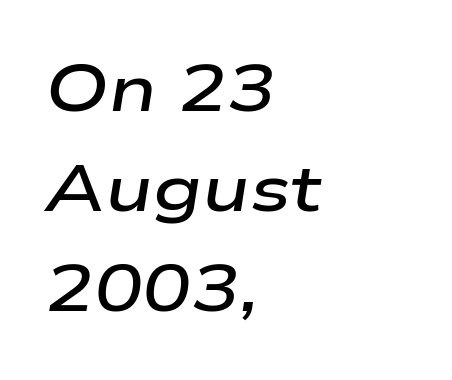
The lines sit at an ordinary, default distance from one another. A typesetter would call this proportional, since set widths differ per character. Is the block centered? No — it sits flush against the left margin. Plain, unruled lines of type. Bold? Not quite — semibold, heavier than regular but stopping short. In terms of posture, this sample is oblique.
